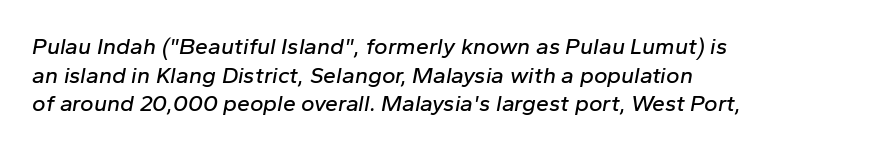
It's the slanting kind of type. Quick note: underline off. Compared with a centered layout, this one pins lines to the left instead. Quick note: interline space is typical.
